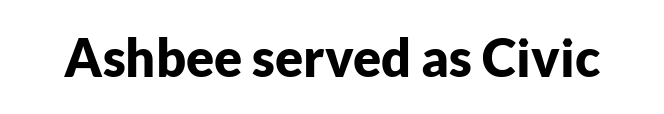
{"serif": "no", "italic": "no", "bold": "yes", "weight": "bold", "width": "normal", "stroke_contrast": "low", "x_height": "medium", "monospaced": "no", "underline": "no", "letter_spacing": "normal", "letter_spacing_em": 0.0, "glyph_px": 52}
